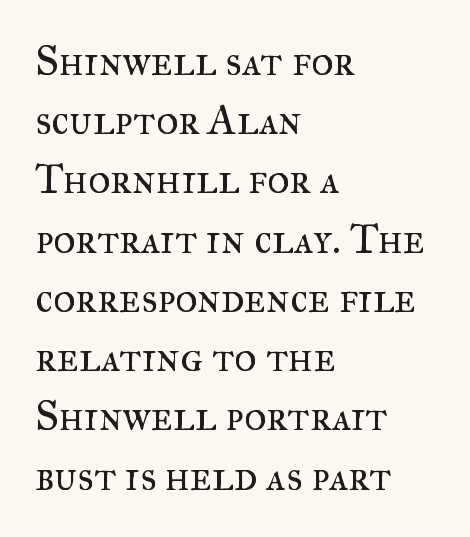
{"serif": "yes", "italic": "no", "bold": "no", "weight": "regular", "width": "normal", "stroke_contrast": "medium", "x_height": "small", "monospaced": "no", "underline": "no", "align": "left", "line_spacing": "normal", "line_spacing_ratio": 1.41, "letter_spacing": "normal", "letter_spacing_em": 0.0, "glyph_px": 42}
